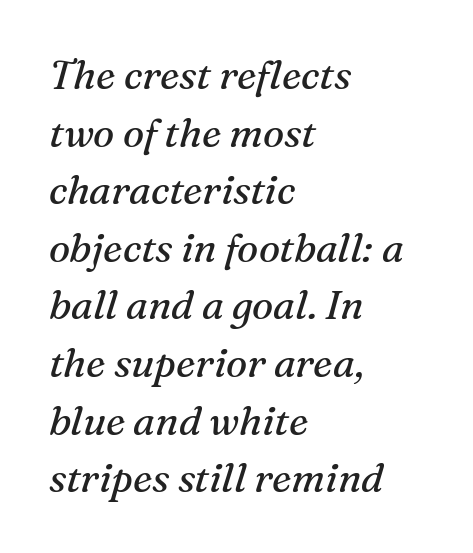
Are there feet on the stems? There are — it's a serif. The letters sit at their default tracking, neither squeezed nor spread. Italic: yes, the glyphs are oblique. Character widths vary here, with narrow letters taking less room than wide ones. Plain, unruled lines of type.
